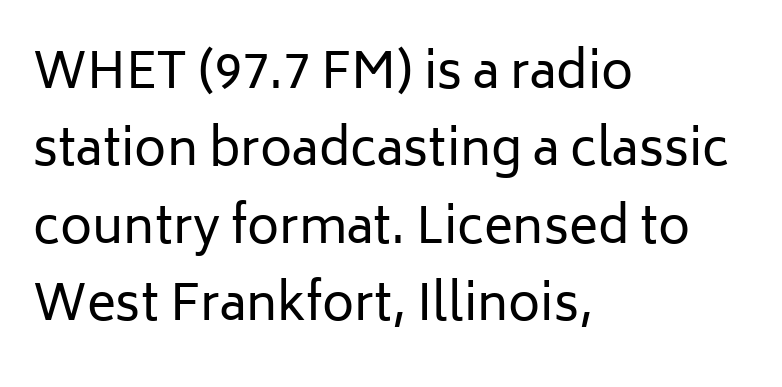
{"serif": "no", "italic": "no", "bold": "no", "weight": "regular", "width": "normal", "stroke_contrast": "low", "x_height": "medium", "monospaced": "no", "underline": "no", "align": "left", "line_spacing": "normal", "line_spacing_ratio": 1.58, "letter_spacing": "normal", "letter_spacing_em": 0.0, "glyph_px": 49}
